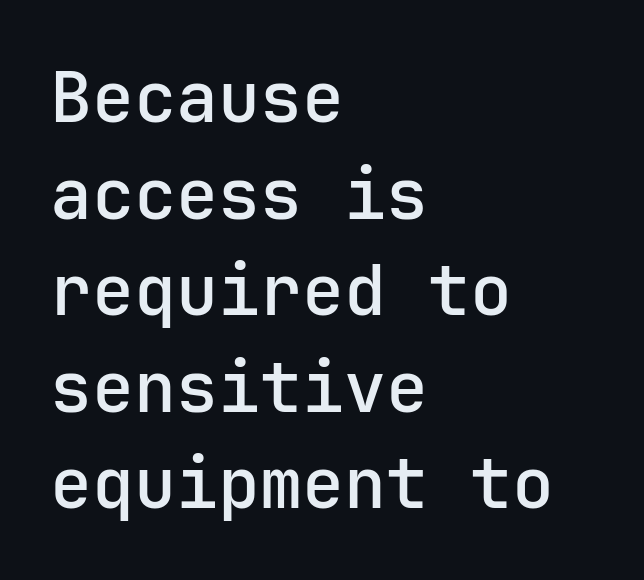
{"serif": "no", "italic": "no", "width": "normal", "stroke_contrast": "low", "x_height": "medium", "monospaced": "yes", "underline": "no", "align": "left", "line_spacing": "normal", "line_spacing_ratio": 1.38, "letter_spacing": "normal", "letter_spacing_em": 0.0, "glyph_px": 70}
